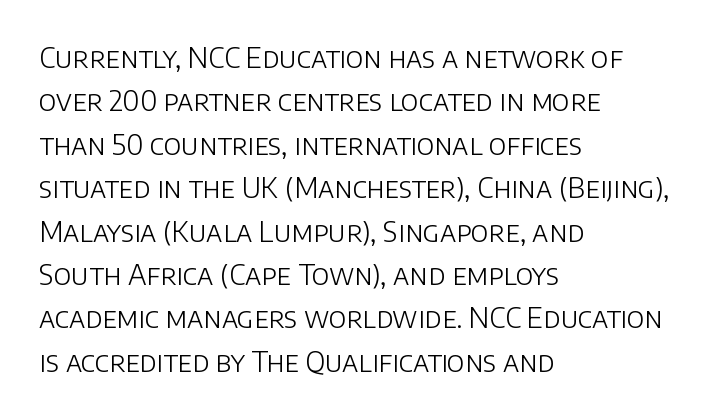
The image shows 28 px light sans-serif type, upright; set left-aligned, normal line spacing (1.55x), normal letter spacing, not underlined; low stroke contrast and a large x-height.
